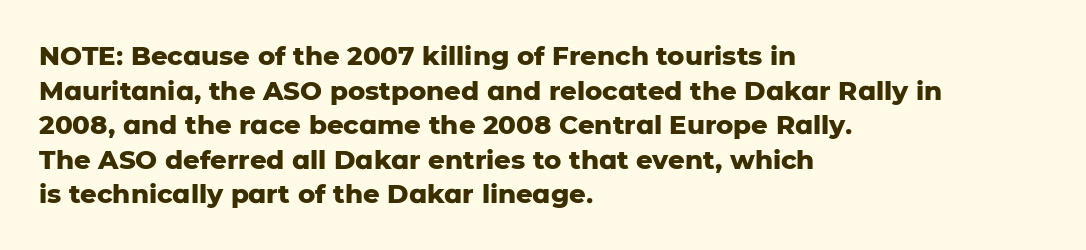
Do the letters lean? They stand straight. Standard letterfit; no display-style spreading of the glyphs. The strip under each line holds only bare page. The rendering anchors every line to the left-hand side. The glyphs have the mass of a bold cut. Quick note: interline space is typical.
